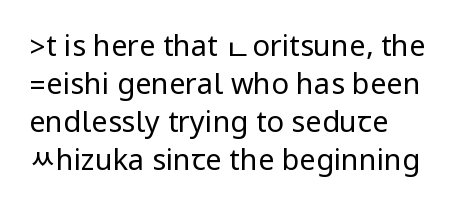
The image shows 29 px regular-weight, condensed sans-serif type, upright; set left-aligned, normal line spacing (1.31x), normal letter spacing, not underlined; low stroke contrast.
